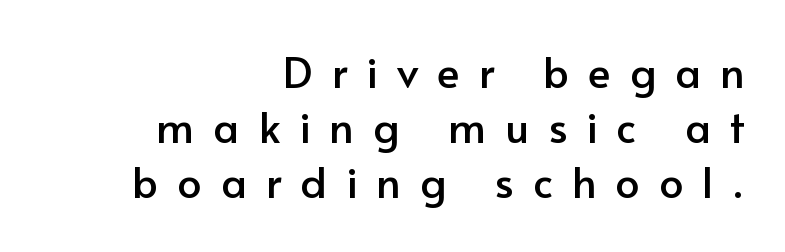
What stands out about the letter spacing? Its width — letters are far apart. The letters advance in unequal steps, a hallmark of proportional type. This is roman type, the default non-slanted kind. The string is rendered with underlining switched off.
